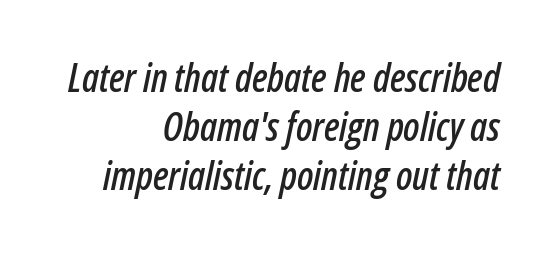
The image shows 39 px condensed type, italic (leaning right); set right-aligned, normal line spacing (1.26x), normal letter spacing, not underlined; low stroke contrast and a medium x-height.
